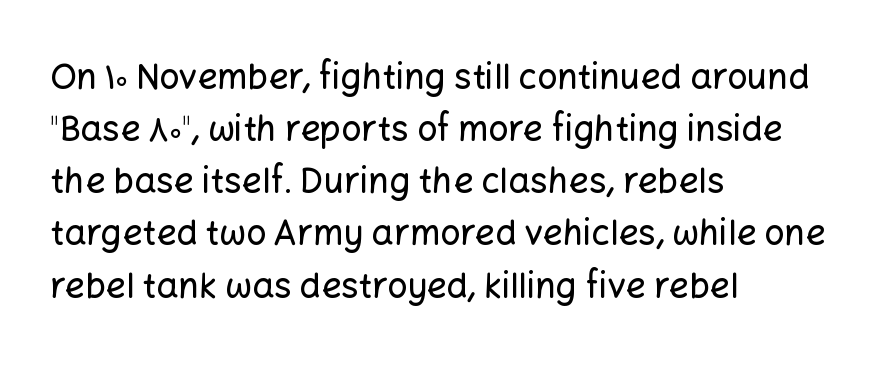
{"serif": "no", "italic": "no", "width": "normal", "stroke_contrast": "low", "x_height": "medium", "monospaced": "no", "underline": "no", "align": "left", "line_spacing": "normal", "line_spacing_ratio": 1.49, "letter_spacing": "normal", "letter_spacing_em": 0.0, "glyph_px": 35}
